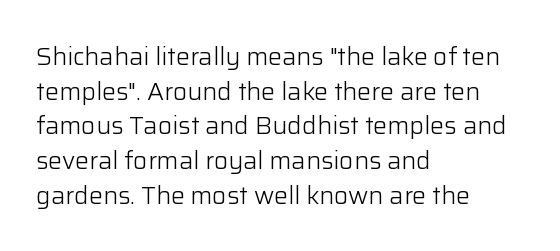
The letters stand straight up with perfectly vertical stems. The typesetter chose a ragged-right arrangement here. What's the leading like? Ordinary, nothing unusual. Nothing unusual about the tracking: characters are spaced as the font intends. Is the stroke heavy? The answer is a plain regular-or-lighter.
